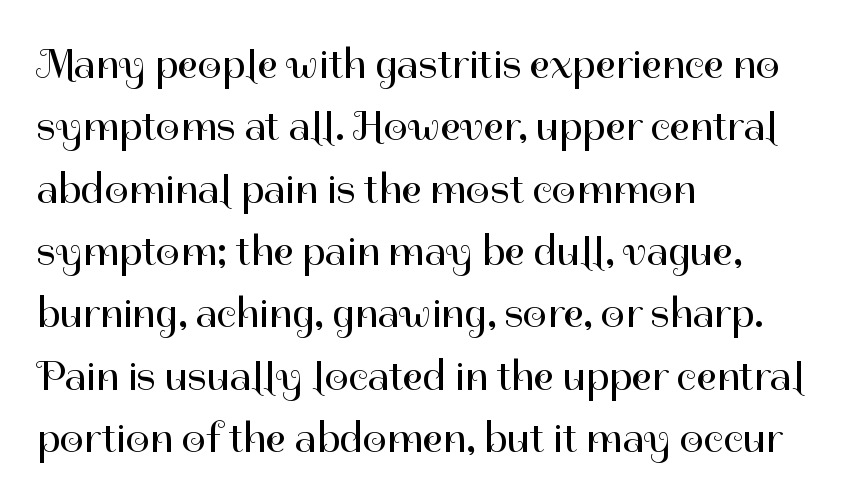
{"serif": "no", "italic": "no", "bold": "no", "weight": "regular", "width": "normal", "stroke_contrast": "high", "x_height": "medium", "monospaced": "no", "underline": "no", "align": "left", "line_spacing": "normal", "line_spacing_ratio": 1.45, "letter_spacing": "normal", "letter_spacing_em": 0.0, "glyph_px": 43}
